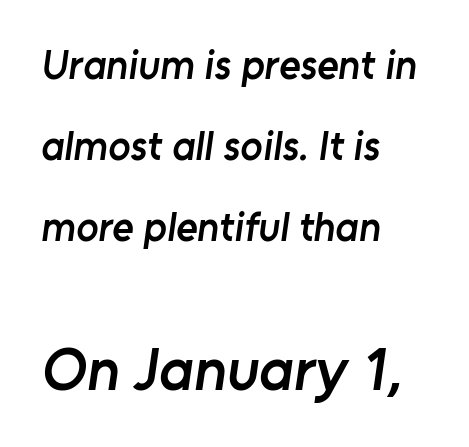
The image shows 61 px semibold sans-serif type; set left-aligned, loose line spacing (1.98x), normal letter spacing, not underlined; the second (bottom) block is 1.49x larger; low stroke contrast and a medium x-height.
